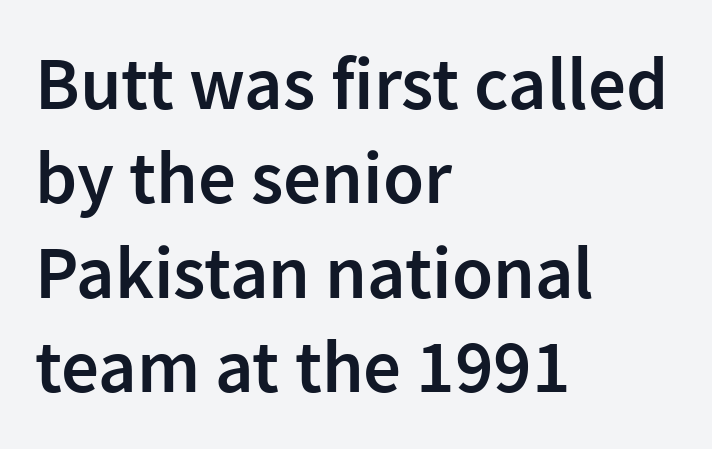
The image shows 75 px semibold sans-serif type, upright; set left-aligned, normal line spacing (1.26x), normal letter spacing, not underlined; low stroke contrast and a medium x-height.
